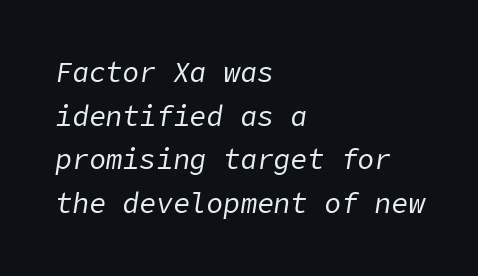
The image shows 28 px regular-weight type, italic (leaning right); set left-aligned, normal line spacing (1.56x), normal letter spacing, not underlined; low stroke contrast and a medium x-height.
